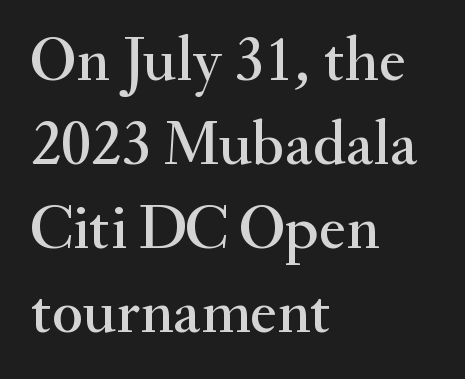
{"serif": "yes", "italic": "no", "width": "normal", "stroke_contrast": "medium", "x_height": "small", "monospaced": "no", "underline": "no", "align": "left", "line_spacing": "normal", "line_spacing_ratio": 1.31, "letter_spacing": "normal", "letter_spacing_em": 0.0, "glyph_px": 64}
